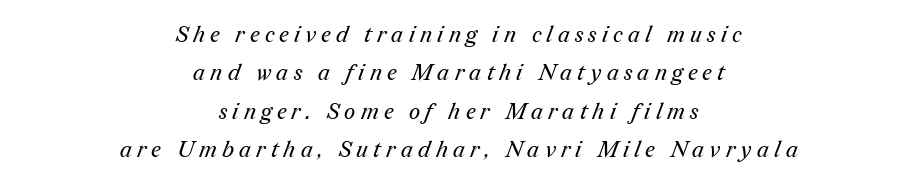
The image shows 22 px text type; set centered, line spacing 1.75x, unusually wide letter spacing (+0.24 em), not underlined.
